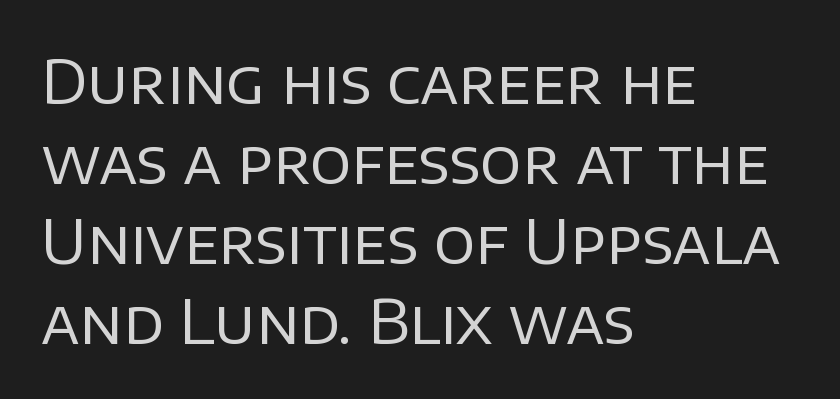
The image shows 61 px regular-weight sans-serif type, upright; set left-aligned, normal line spacing (1.31x), normal letter spacing, not underlined; low stroke contrast and a large x-height.
